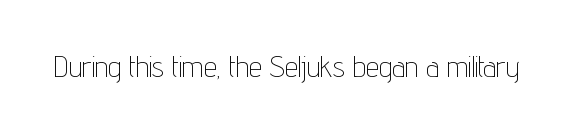
Stem width sits at or under what a default text font uses. These lines are rendered in a variable-pitch font. The string is rendered with underlining switched off. Ascenders rise straight up at ninety degrees.
